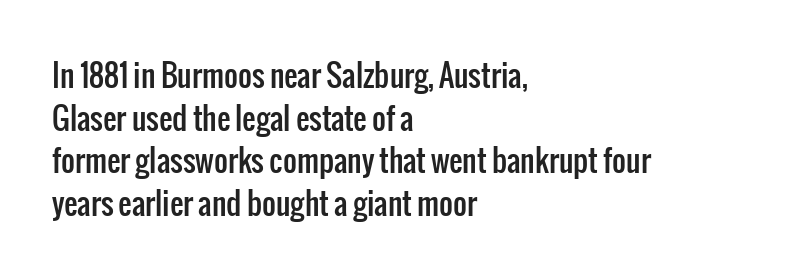
Regarding serifs, this sample does without them. Layout note: lines flush left. Descenders hang freely into open space. The face used here is proportionally spaced, like ordinary book or web type. Does the leading feel generous? No, just average.
